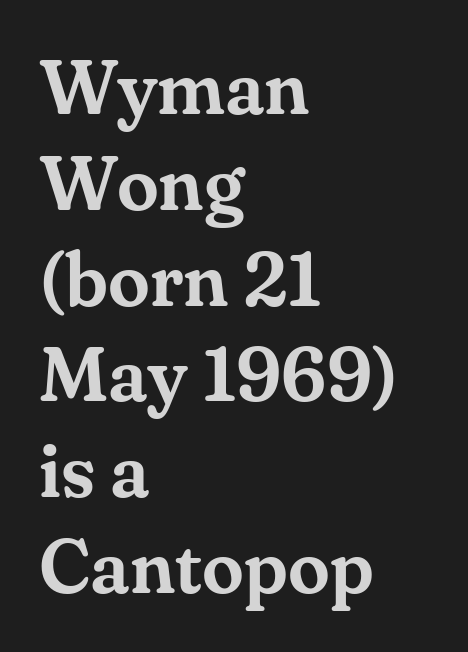
Q: Is the text italic (slanted)? A: No, it is upright.
Q: Is the typeface a serif or a sans-serif typeface? A: Serif.
Q: Is the text underlined? A: No.
Q: How is the paragraph aligned? A: Left-aligned.
Q: Is the spacing between letters normal or unusually wide? A: Normal.
Q: Is the spacing between lines tight, normal or loose? A: Normal.
Q: Width (condensed, normal, or wide)? A: Normal.
Q: Stroke contrast? A: Medium.
Q: x-height? A: Small.
Q: Monospaced? A: No.
